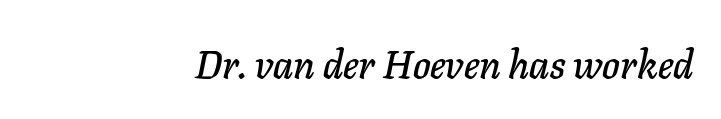
The image shows 40 px text type, italic (leaning right); set right-aligned, normal letter spacing, not underlined; low stroke contrast and a medium x-height.
